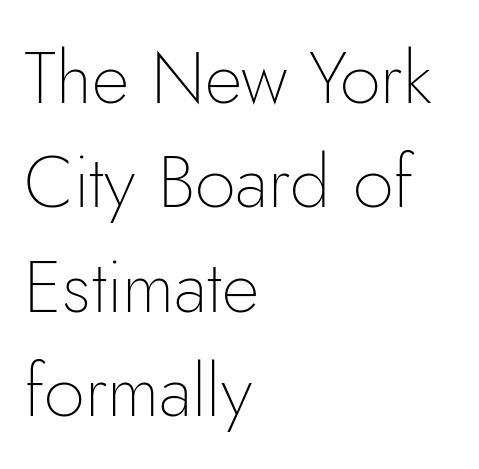
The image shows 73 px thin sans-serif type, upright; set left-aligned, normal line spacing (1.43x), normal letter spacing, not underlined; low stroke contrast and a small x-height.
